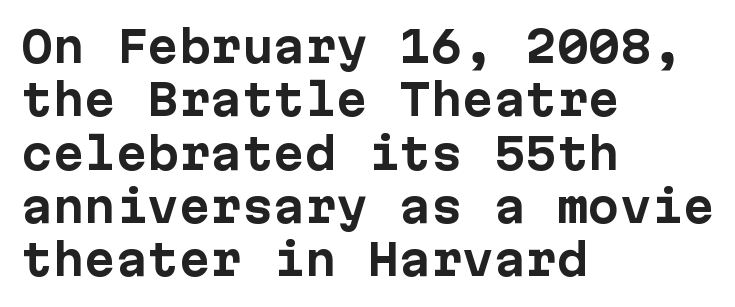
{"serif": "no", "italic": "no", "bold": "yes", "weight": "bold", "width": "normal", "stroke_contrast": "low", "x_height": "medium", "monospaced": "yes", "underline": "no", "align": "left", "line_spacing": "normal", "line_spacing_ratio": 1.27, "letter_spacing": "normal", "letter_spacing_em": 0.0, "glyph_px": 42}
